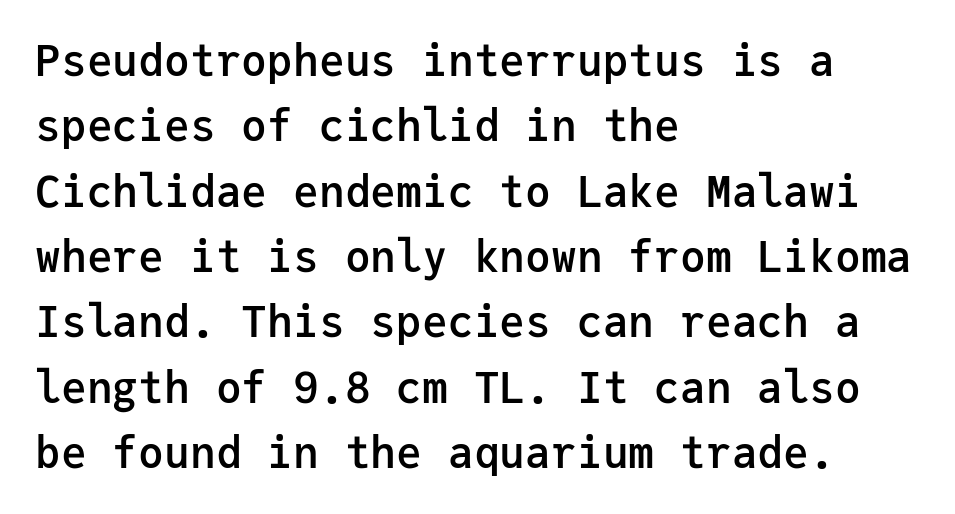
The passage shown is typed in a monospace face where columns stay perfectly aligned. Letter spacing: default. One glance says typical: line gaps are just what's usual. The compositor pushed each line to the left boundary. Lines of text with bare space underneath.
